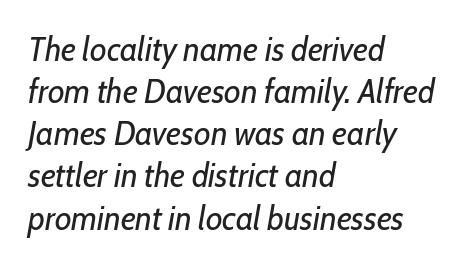
Nothing unusual about the tracking: characters are spaced as the font intends. Line beginnings align vertically; line endings do not. Proportional: the letters do not fall into vertical columns. The weight tops out at a normal text grade.
